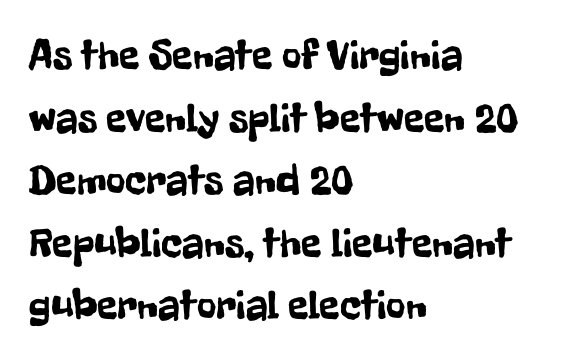
Type style note: lacks serifs. Reading down the block, your eye returns to a fixed left position each line. The passage shown is typed in a proportional face where columns would drift. The letters stand straight up with perfectly vertical stems. Tracking here is standard; glyphs follow each other at the usual distance. Has an underline been added? It has not.
